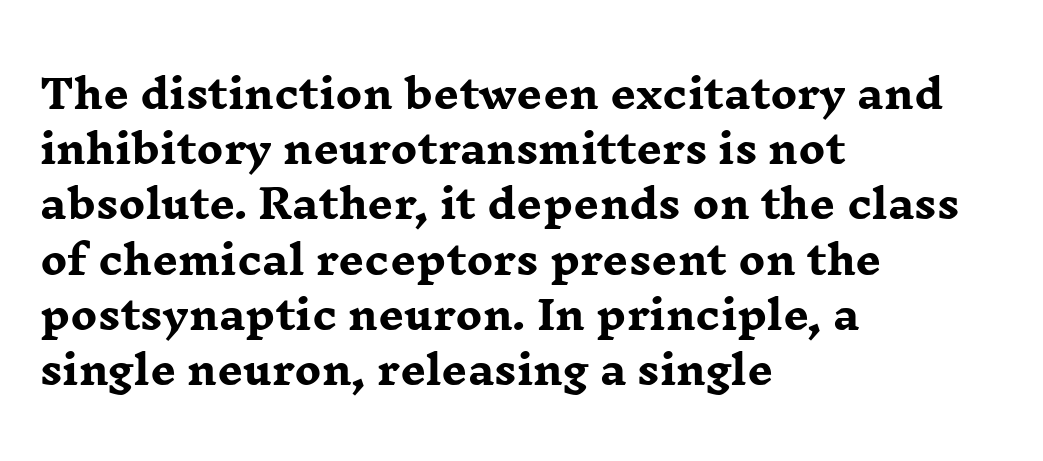
The image shows 40 px heavy, wide serif type, upright; set left-aligned, normal line spacing (1.38x), normal letter spacing, not underlined; low stroke contrast and a medium x-height.
